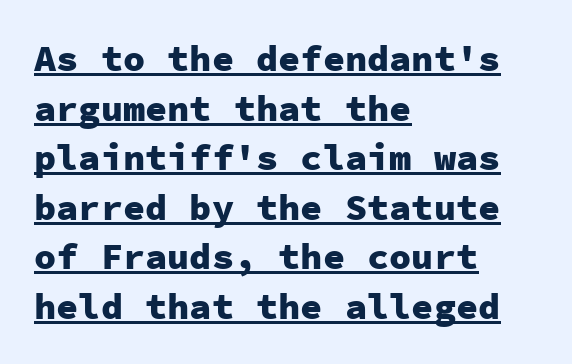
{"serif": "no", "italic": "no", "bold": "yes", "weight": "heavy", "width": "normal", "stroke_contrast": "low", "x_height": "medium", "monospaced": "yes", "underline": "yes", "align": "left", "line_spacing": "normal", "line_spacing_ratio": 1.34, "letter_spacing": "normal", "letter_spacing_em": 0.0, "glyph_px": 37}
